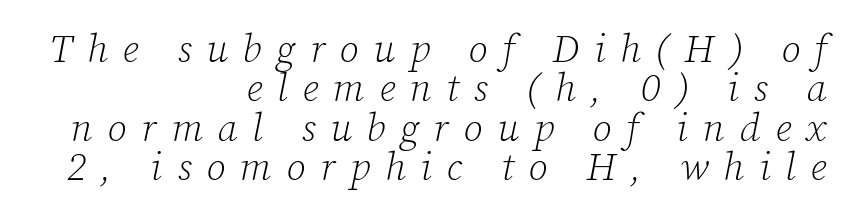
Just letters on the line, the space beneath them empty. Does the lettering tilt? It does — this is italic. The face used here is proportionally spaced, like ordinary book or web type. Layout note: lines flush right. You could only call the tracking loose — the letters float apart.
